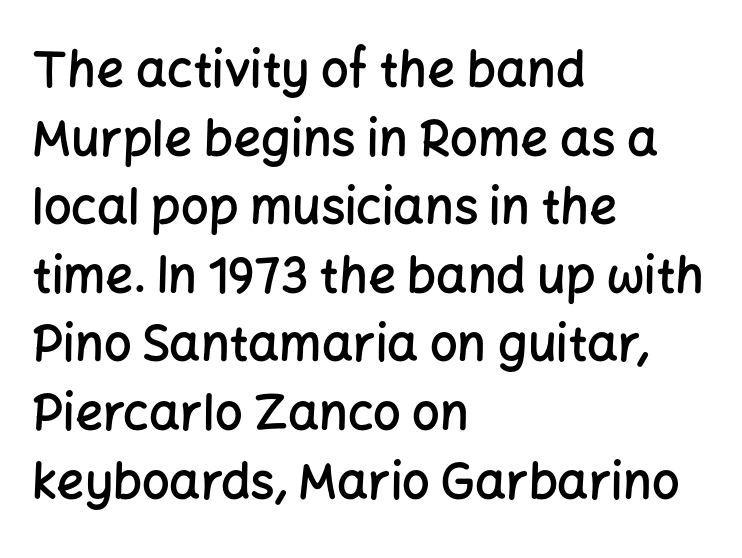
Q: Is the text bold? A: Semi-bold.
Q: Is the text italic (slanted)? A: No, it is upright.
Q: Is the typeface a serif or a sans-serif typeface? A: Sans-serif.
Q: Is the text underlined? A: No.
Q: How is the paragraph aligned? A: Left-aligned.
Q: Is the spacing between letters normal or unusually wide? A: Normal.
Q: Is the spacing between lines tight, normal or loose? A: Normal.
Q: Width (condensed, normal, or wide)? A: Normal.
Q: Stroke contrast? A: Low.
Q: x-height? A: Medium.
Q: Monospaced? A: No.
